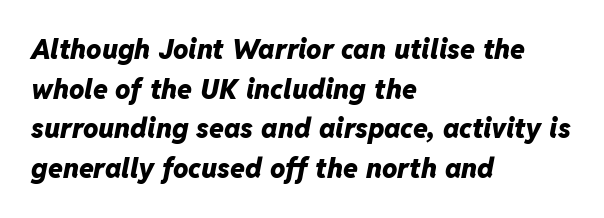
{"italic": "yes", "lean": "right", "slant_degrees": 11, "bold": "yes", "underline": "no", "align": "left", "line_spacing": "normal", "line_spacing_ratio": 1.47, "letter_spacing": "normal", "letter_spacing_em": 0.0, "glyph_px": 27}
